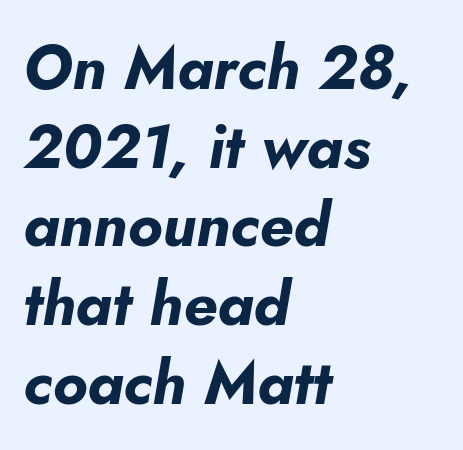
The paragraph shown leans on its left margin. Honestly, the row spacing looks completely unremarkable. You could not count columns in this text — the font is proportionally spaced. On the weight axis this lands at bold, roughly 700. This sample uses an oblique cut, with every glyph tilted off the vertical. You could call the tracking neutral — neither tight nor loose.
